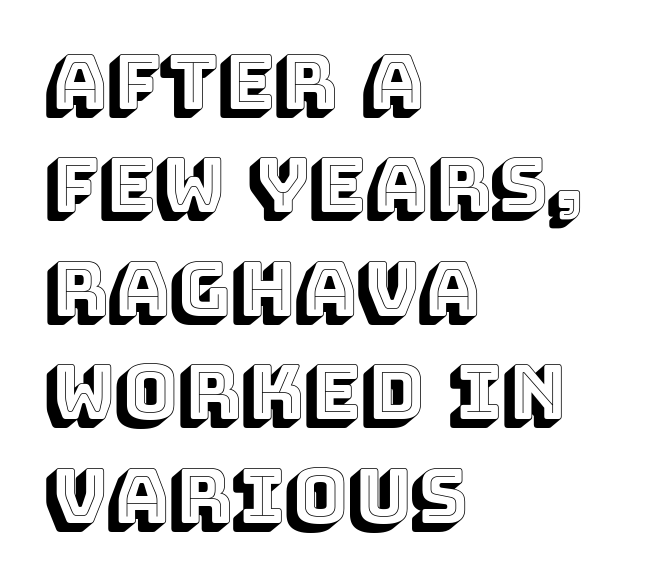
Glance below the letters and you will spot only blank space. Line beginnings align vertically; line endings do not. Do the letters lean? They stand straight. These lines sit exactly where default settings would place them. Think of a printed novel: that variable character pitch is what you see here. The face used here is rendered with its standard letterfit.
